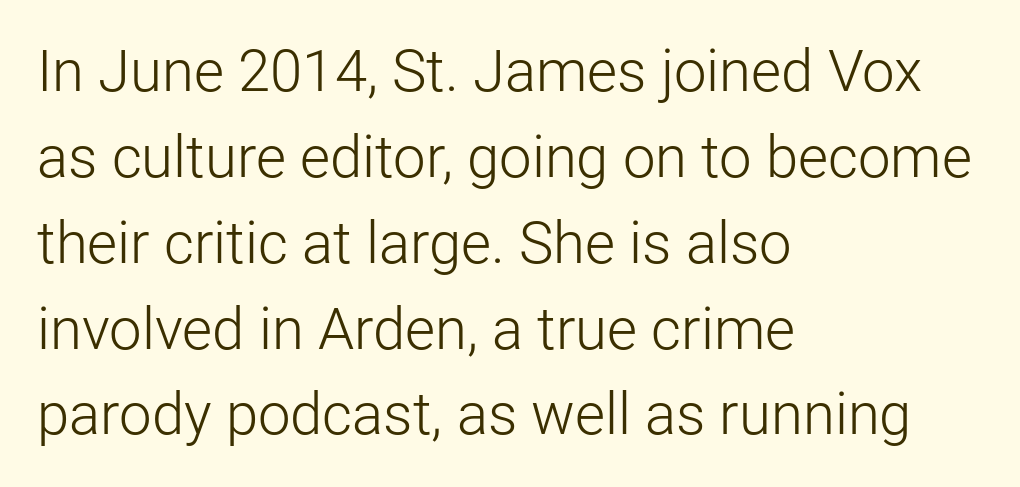
The font family rendered here belongs to the sans-serif group. Words appear dense and cohesive because spacing is normal. This sample uses an upright cut, with every glyph sitting square on the baseline. The letterforms sit at book weight or below. Each row of text sits above clean, open space.
